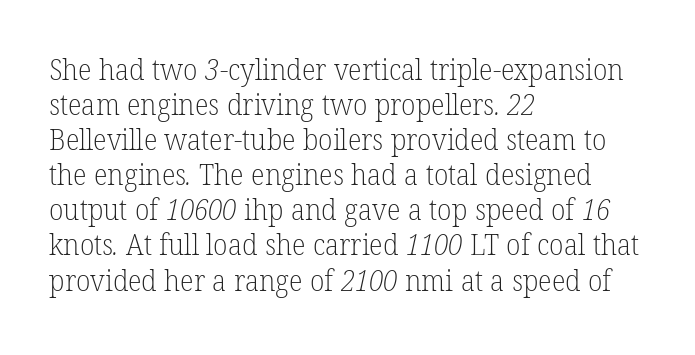
{"serif": "yes", "bold": "no", "weight": "light", "width": "normal", "stroke_contrast": "low", "x_height": "medium", "monospaced": "no", "underline": "no", "align": "left", "line_spacing_ratio": 1.21, "letter_spacing": "normal", "letter_spacing_em": 0.0, "glyph_px": 29}
